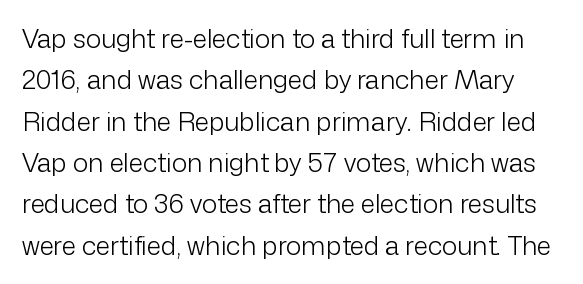
The image shows 26 px text type, upright; set normal line spacing (1.59x), normal letter spacing, not underlined.
